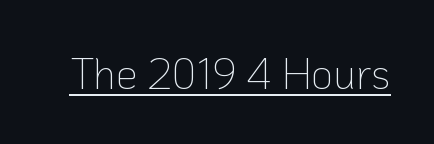
{"serif": "no", "italic": "no", "bold": "no", "weight": "thin", "width": "normal", "stroke_contrast": "low", "x_height": "medium", "monospaced": "no", "underline": "yes", "letter_spacing": "normal", "letter_spacing_em": 0.0, "glyph_px": 43}
